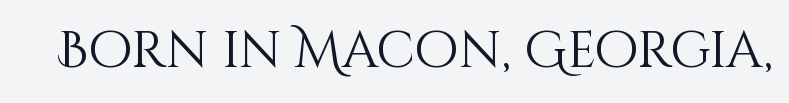
Q: Is the text bold? A: No.
Q: Is the text italic (slanted)? A: No, it is upright.
Q: Is the text underlined? A: No.
Q: Is the spacing between letters normal or unusually wide? A: Normal.
Q: Width (condensed, normal, or wide)? A: Normal.
Q: Stroke contrast? A: Medium.
Q: x-height? A: Large.
Q: Monospaced? A: No.
